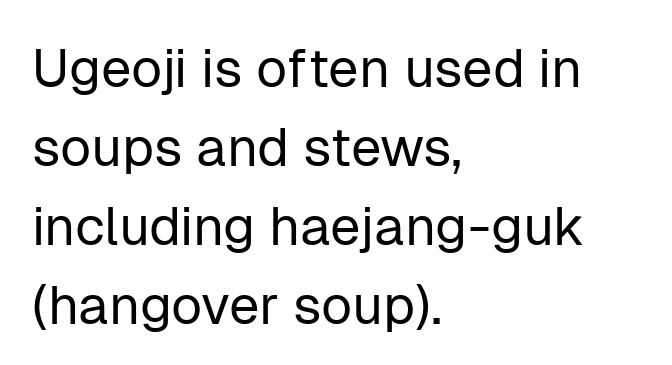
The text was rendered using a sans face with plain stroke endings. The gap between lines stays unmarked. Horizontal alignment here is leftward, the default for most running prose. Tall strokes in this sample are plumb rather than angled.
